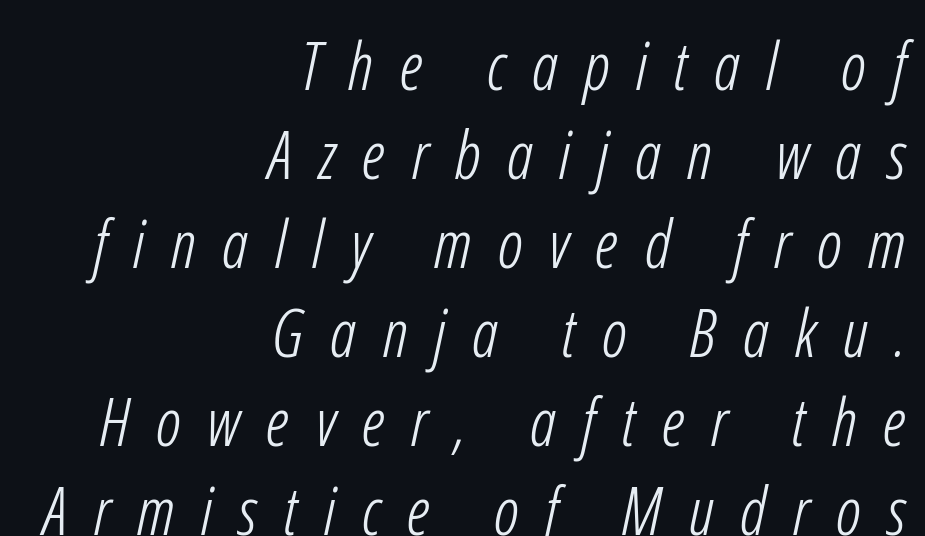
{"serif": "no", "bold": "no", "weight": "light", "width": "condensed", "stroke_contrast": "low", "x_height": "medium", "monospaced": "no", "underline": "no", "align": "right", "line_spacing": "normal", "line_spacing_ratio": 1.35, "letter_spacing": "wide", "letter_spacing_em": 0.4, "glyph_px": 66}
